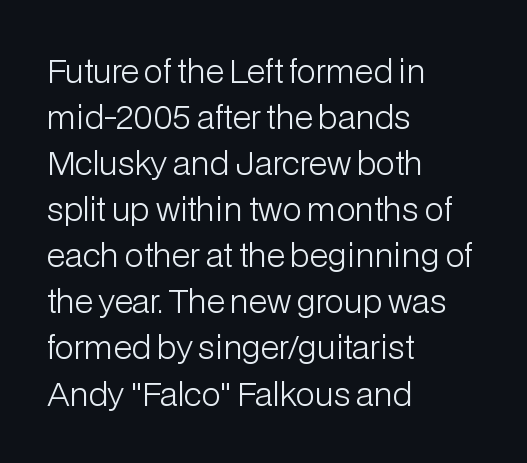
Q: Is the text bold? A: No.
Q: Is the text italic (slanted)? A: No, it is upright.
Q: Is the typeface a serif or a sans-serif typeface? A: Sans-serif.
Q: Is the text underlined? A: No.
Q: How is the paragraph aligned? A: Left-aligned.
Q: Is the spacing between letters normal or unusually wide? A: Normal.
Q: Is the spacing between lines tight, normal or loose? A: Normal.
Q: Width (condensed, normal, or wide)? A: Normal.
Q: Stroke contrast? A: Low.
Q: x-height? A: Medium.
Q: Monospaced? A: No.
